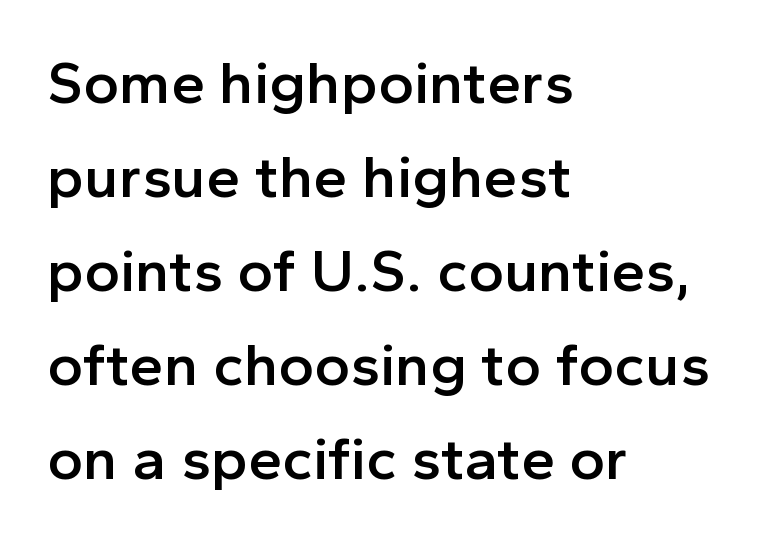
{"serif": "no", "italic": "no", "bold": "semi", "weight": "semibold", "width": "normal", "x_height": "medium", "monospaced": "no", "underline": "no", "align": "left", "line_spacing": "normal", "line_spacing_ratio": 1.54, "letter_spacing": "normal", "letter_spacing_em": 0.0, "glyph_px": 61}
